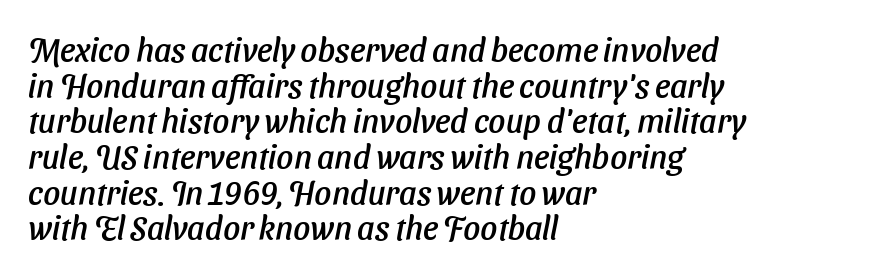
{"italic": "yes", "lean": "right", "slant_degrees": 11, "width": "normal", "stroke_contrast": "low", "x_height": "medium", "monospaced": "no", "underline": "no", "align": "left", "line_spacing": "tight", "line_spacing_ratio": 1.08, "letter_spacing": "normal", "letter_spacing_em": 0.0, "glyph_px": 33}
